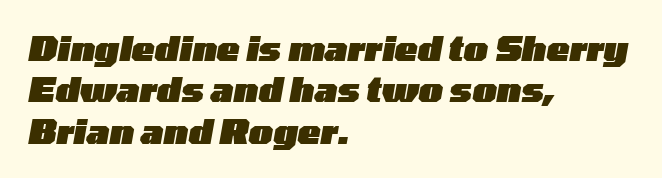
The image shows 34 px heavy, wide type, italic (leaning right); set left-aligned, line spacing 1.22x, normal letter spacing, not underlined; low stroke contrast and a medium x-height.
